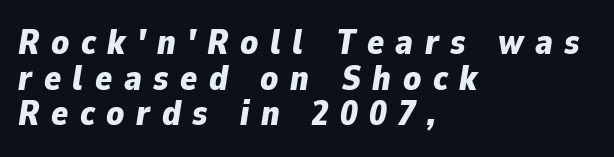
Do the characters align in a grid? No, the font is proportional. Emphasis-style slanted type is in use. Inter-character spacing is expanded well beyond the font's built-in metrics. Closely set lines give the paragraph a compact silhouette. This is heavy type, rendered in bold. The paragraph shown leans on its left margin.
